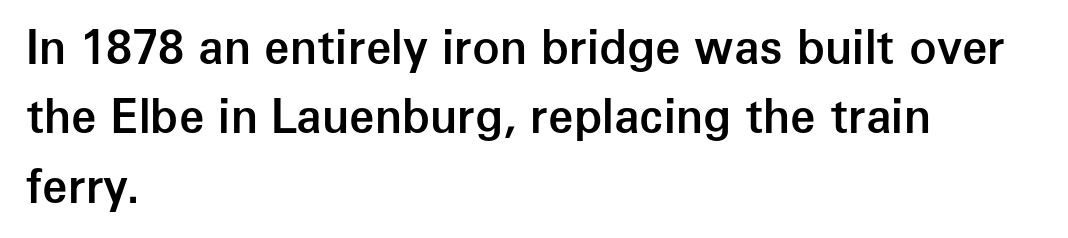
{"serif": "no", "italic": "no", "bold": "semi", "weight": "semibold", "width": "normal", "stroke_contrast": "low", "x_height": "medium", "monospaced": "no", "underline": "no", "align": "left", "line_spacing": "normal", "line_spacing_ratio": 1.51, "letter_spacing": "normal", "letter_spacing_em": 0.0, "glyph_px": 46}
